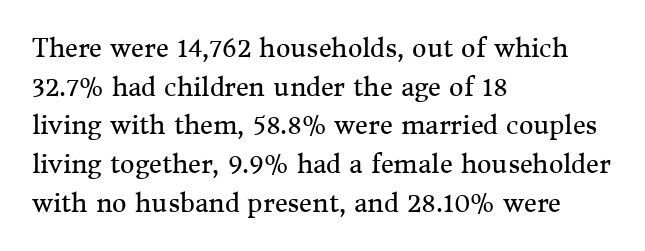
{"italic": "no", "bold": "no", "underline": "no", "align": "left", "line_spacing": "normal", "line_spacing_ratio": 1.55, "letter_spacing": "normal", "letter_spacing_em": 0.0, "glyph_px": 25}
